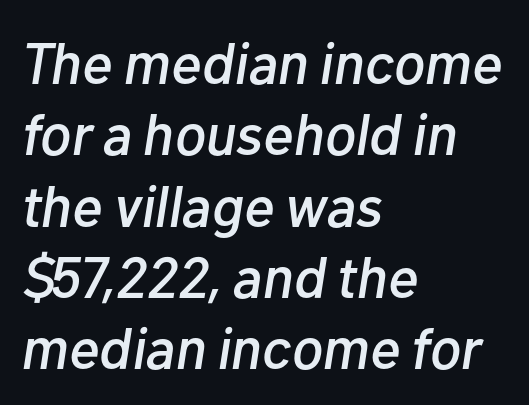
The image shows 58 px text type, italic (leaning right); set left-aligned, line spacing 1.23x, normal letter spacing, not underlined; low stroke contrast and a medium x-height.
